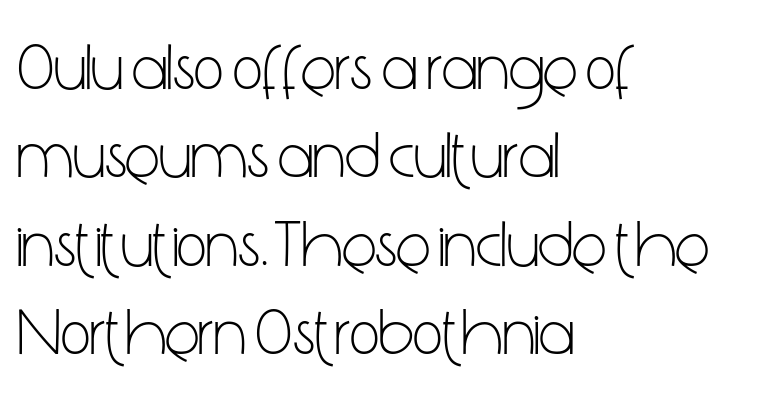
The image shows 65 px light, condensed sans-serif type, upright; set left-aligned, normal line spacing (1.36x), normal letter spacing, not underlined; low stroke contrast and a medium x-height.
